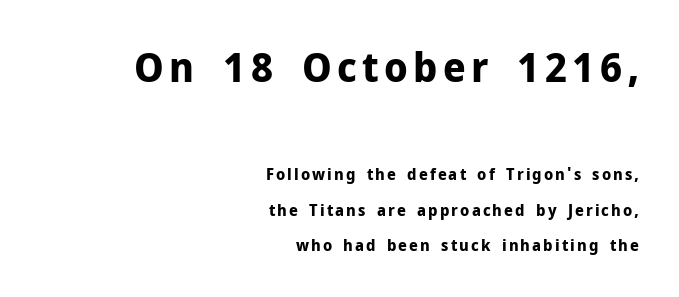
The image shows 41 px bold sans-serif type, upright; set right-aligned, loose line spacing (2.21x), not underlined; the first (top) block is 2.56x larger; low stroke contrast and a medium x-height.
